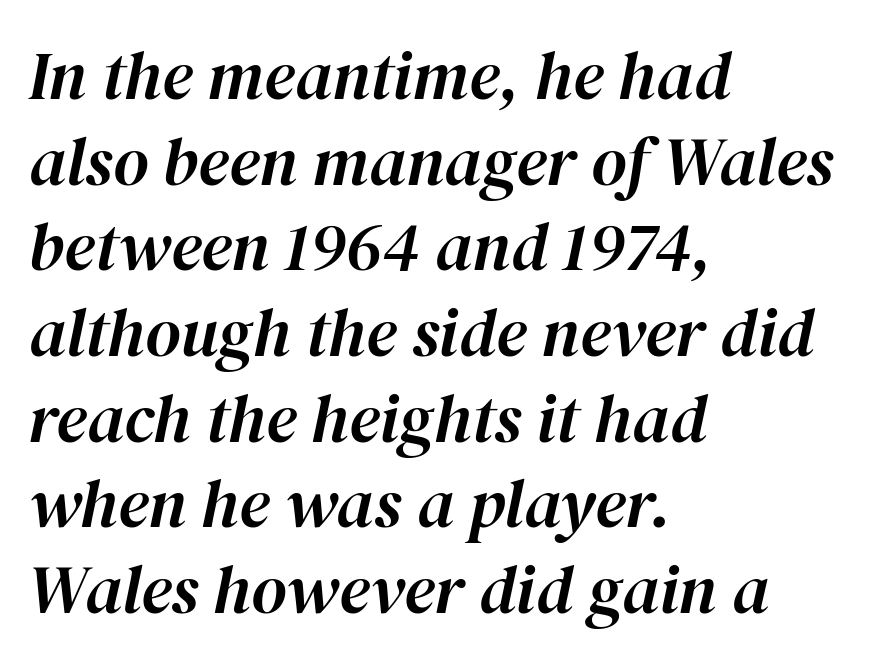
{"italic": "yes", "lean": "right", "slant_degrees": 12, "width": "normal", "stroke_contrast": "high", "x_height": "medium", "monospaced": "no", "underline": "no", "align": "left", "line_spacing": "normal", "line_spacing_ratio": 1.26, "letter_spacing": "normal", "letter_spacing_em": 0.0, "glyph_px": 68}
